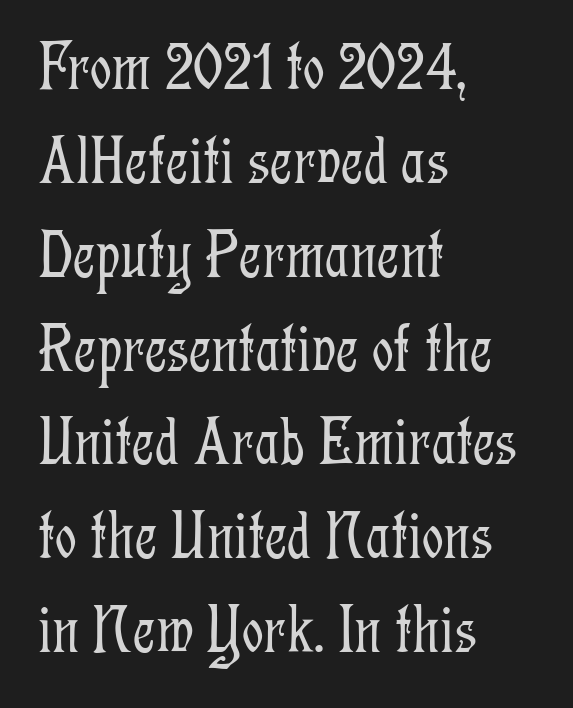
{"serif": "yes", "italic": "no", "bold": "no", "weight": "light", "width": "condensed", "stroke_contrast": "low", "x_height": "medium", "monospaced": "no", "underline": "no", "align": "left", "line_spacing": "normal", "line_spacing_ratio": 1.38, "letter_spacing": "normal", "letter_spacing_em": 0.0, "glyph_px": 68}
